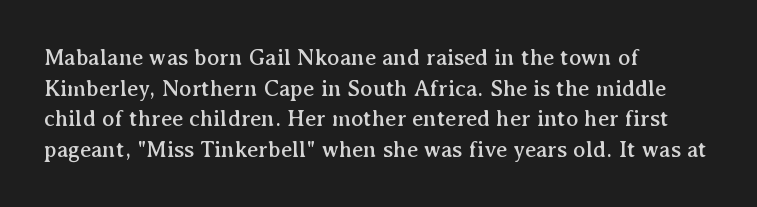
{"italic": "no", "underline": "no", "align": "left", "line_spacing": "normal", "line_spacing_ratio": 1.33, "letter_spacing": "normal", "letter_spacing_em": 0.0, "glyph_px": 23}
